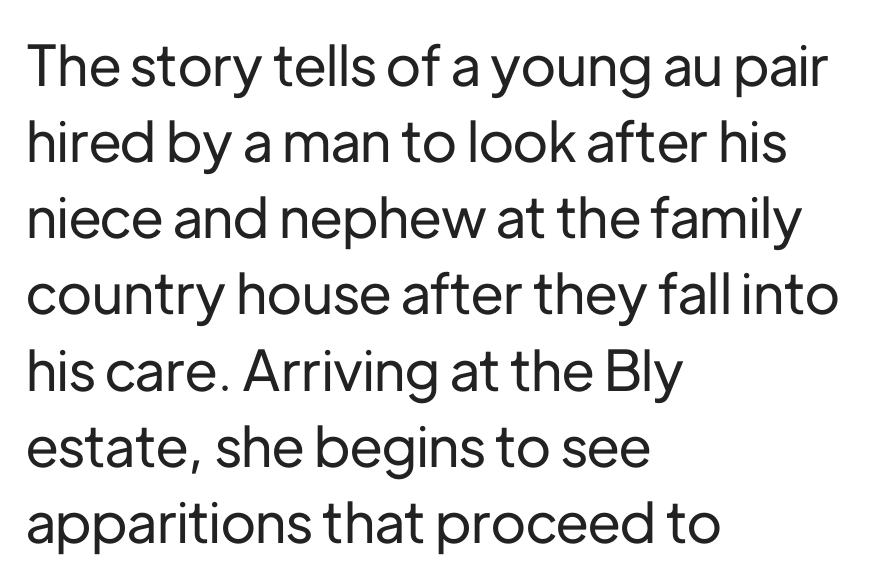
Q: Is the text italic (slanted)? A: No, it is upright.
Q: Is the typeface a serif or a sans-serif typeface? A: Sans-serif.
Q: Is the text underlined? A: No.
Q: How is the paragraph aligned? A: Left-aligned.
Q: Is the spacing between letters normal or unusually wide? A: Normal.
Q: Is the spacing between lines tight, normal or loose? A: Normal.
Q: Width (condensed, normal, or wide)? A: Normal.
Q: Stroke contrast? A: Low.
Q: x-height? A: Medium.
Q: Monospaced? A: No.
